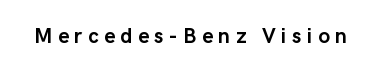
The face used here is rendered with a markedly widened letterfit. Any mark beneath the type? The region is blank. The font's upright variant was chosen for this text. Set as a true bold cut, around the 700 mark.
